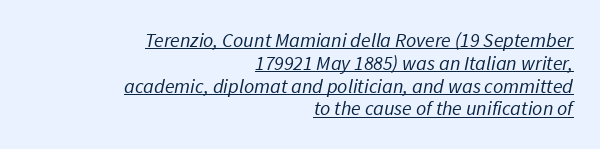
The image shows 20 px text type; set right-aligned, tight line spacing (1.14x), normal letter spacing, underlined.
